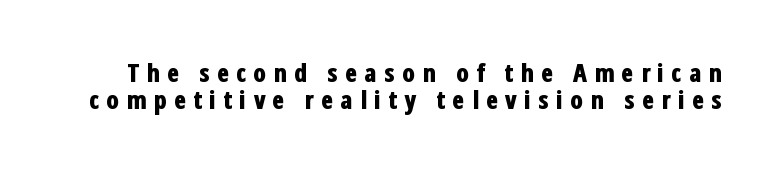
{"italic": "no", "bold": "yes", "underline": "no", "line_spacing": "tight", "line_spacing_ratio": 1.07, "letter_spacing": "wide", "letter_spacing_em": 0.28, "glyph_px": 25}
